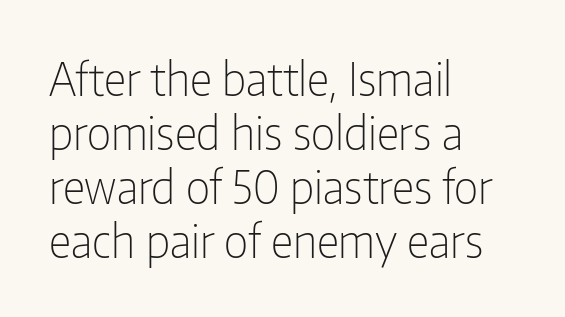
You can tell it's not italic because the verticals are truly vertical. What stands out about the letter spacing? Nothing — it is the standard amount. Letters rest on an invisible, unmarked baseline. The passage shown is typed in a proportional face where columns would drift.
